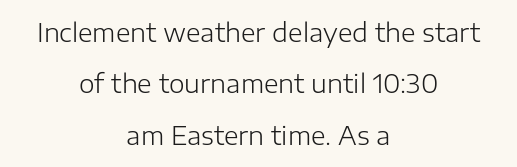
Horizontal bands of white between lines are thick stripes. Glance below the letters and you will spot only blank space. Horizontal alignment here is central, giving a formal, balanced look. This sample uses plain, unmodified letter spacing. Italic: no, the glyphs are upright roman. The strokes are not fattened; the text isn't bold.
